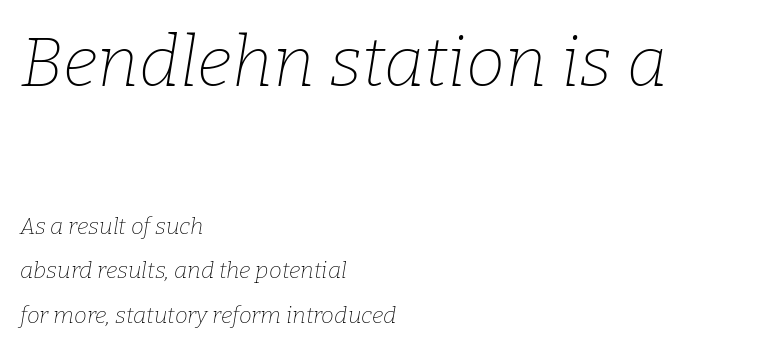
Is this a sans? No — the strokes have serifs. This is not heavy type; no bold has been used. Yep, that's italic — everything's leaning. Airy leading. These lines keep a tight, regular rhythm from letter to letter. These lines are rendered in a variable-pitch font.
